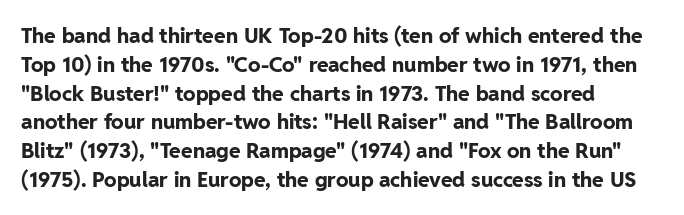
Leftover space on each line is placed entirely after the last word. The baseline area is clear. Tracking value appears to be zero — textbook default spacing. Is the type bold? Yes — the strokes are clearly thick and heavy.
